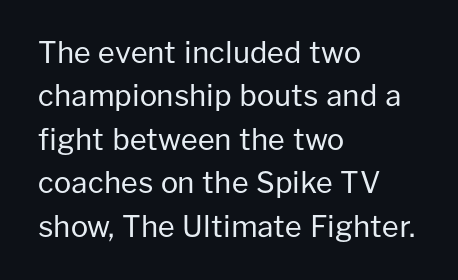
The image shows 29 px regular-weight sans-serif type, upright; set left-aligned, normal line spacing (1.5x), normal letter spacing, not underlined; low stroke contrast and a medium x-height.
